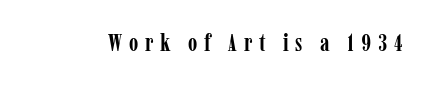
{"italic": "no", "bold": "yes", "underline": "no", "letter_spacing": "wide", "letter_spacing_em": 0.28, "glyph_px": 24}
